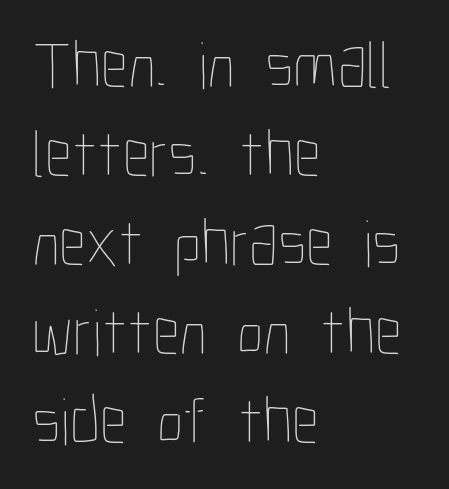
The block of text has a typical density, with ordinary space between rows. Rule under the text: the space is simply empty. In terms of letterspacing, this is plain default setting. Does the copy run flush right? No — it runs flush left.
